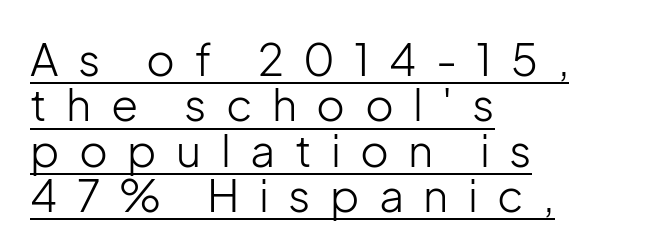
The rendering inserts visible extra space after every character. The lines are packed closely together with very little leading. The string is rendered with underlining switched on. This is not heavy type; no bold has been used. The rendering anchors every line to the left-hand side.
